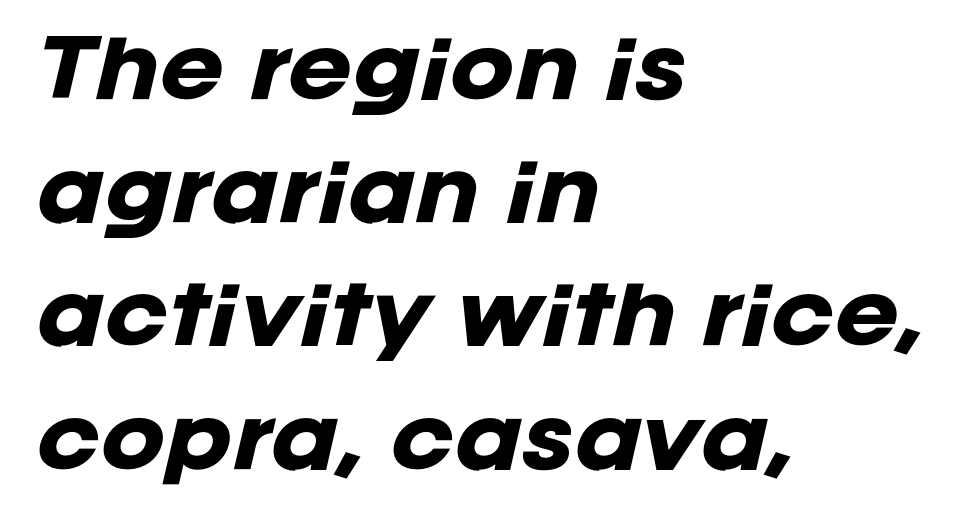
{"italic": "yes", "lean": "right", "slant_degrees": 12, "bold": "yes", "weight": "heavy", "width": "normal", "stroke_contrast": "low", "x_height": "large", "monospaced": "no", "underline": "no", "align": "left", "line_spacing": "normal", "line_spacing_ratio": 1.6, "letter_spacing": "normal", "letter_spacing_em": 0.0, "glyph_px": 77}
